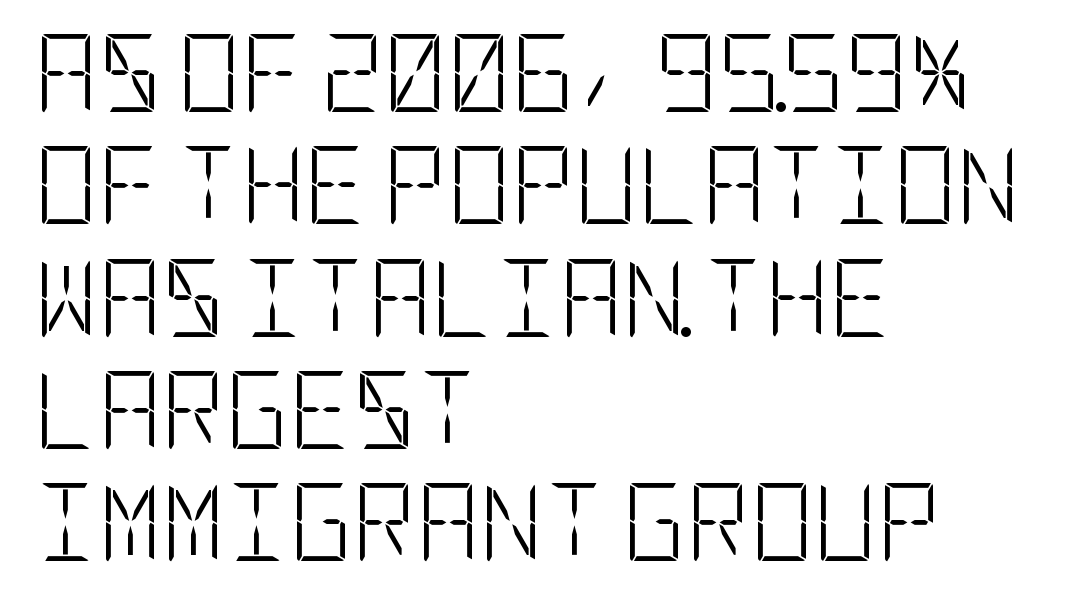
{"serif": "no", "italic": "no", "bold": "no", "weight": "light", "width": "condensed", "stroke_contrast": "low", "x_height": "large", "underline": "no", "align": "left", "line_spacing": "normal", "line_spacing_ratio": 1.44, "letter_spacing": "normal", "letter_spacing_em": 0.0, "glyph_px": 78}
